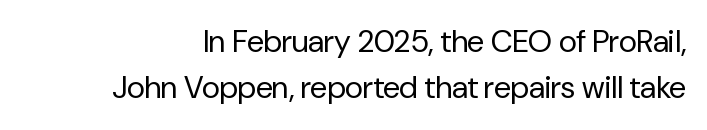
These lines are rendered in a variable-pitch font. Posture: straight, roman, zero tilt. Clear beneath every line of the passage. The passage shown stacks its lines at a standard gap. This sample uses plain, unmodified letter spacing. Is this a sans? Yes — the strokes have no serifs.
